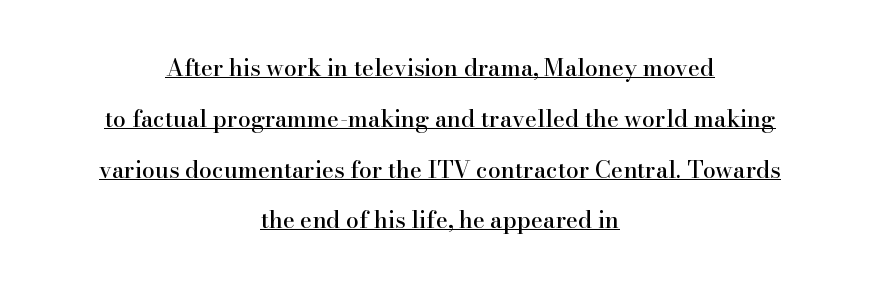
The rag falls on both sides of this text block equally. Letter spacing: default. The specimen reads as upright at a glance. The passage shown is underscored from start to finish. Horizontal bands of white between lines are thick stripes.
